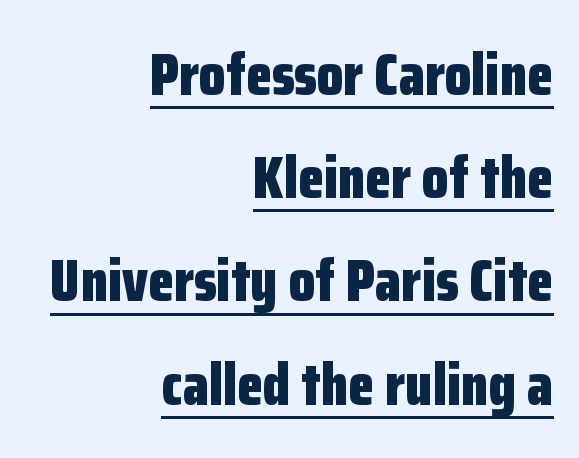
The type is set solid horizontally, with unmodified tracking. Short and long lines alike share a common ending point at right. Check where the strokes stop: nothing finishes them off — pure sans. Posture: straight, roman, zero tilt. Think of a printed novel: that variable character pitch is what you see here. Underlining? Definitely there.
